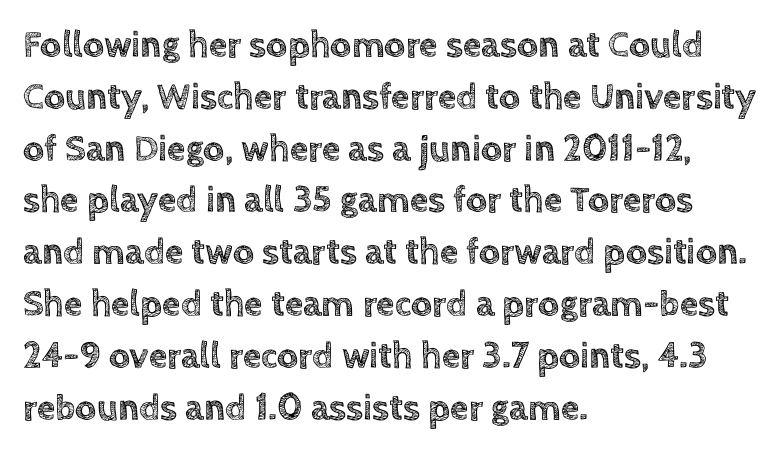
Q: Is the text italic (slanted)? A: No, it is upright.
Q: Is the text underlined? A: No.
Q: How is the paragraph aligned? A: Left-aligned.
Q: Is the spacing between letters normal or unusually wide? A: Normal.
Q: Is the spacing between lines tight, normal or loose? A: Normal.
Q: Width (condensed, normal, or wide)? A: Normal.
Q: x-height? A: Large.
Q: Monospaced? A: No.
